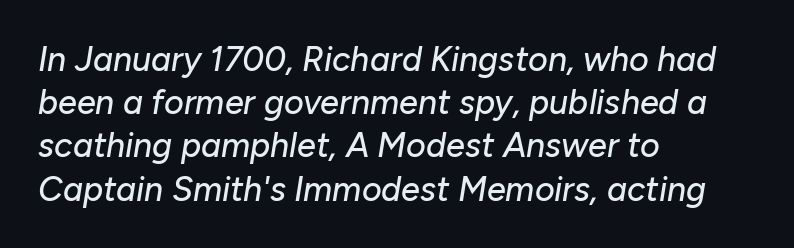
The image shows 34 px text type, italic (leaning right); set left-aligned, normal line spacing (1.27x), normal letter spacing, not underlined; low stroke contrast and a medium x-height.
